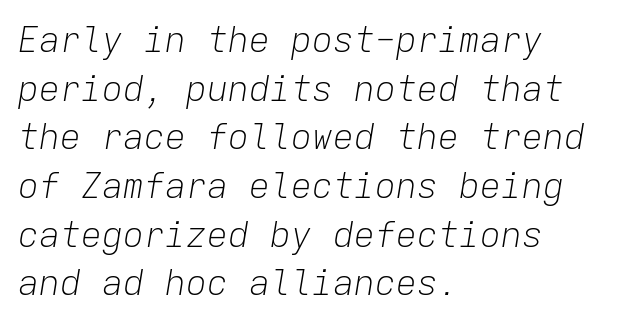
The image shows 35 px light type, italic (leaning right), monospaced; set left-aligned, normal line spacing (1.39x), normal letter spacing, not underlined; low stroke contrast and a medium x-height.
